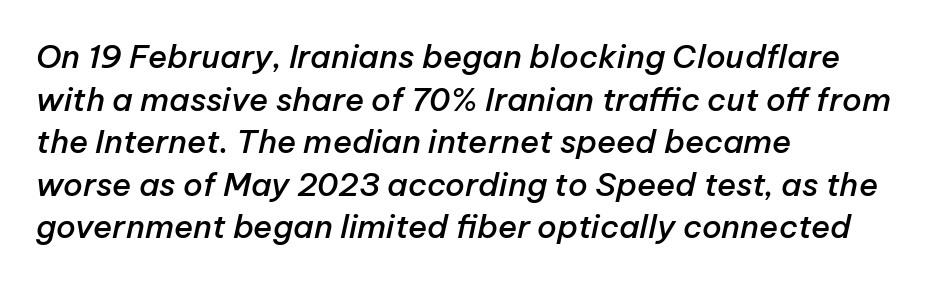
These lines stack with their left ends in a neat column. A typesetter would mark this as italic. The font is running at a semibold setting, under full bold. Whoever set this chose a conventional vertical rhythm.
